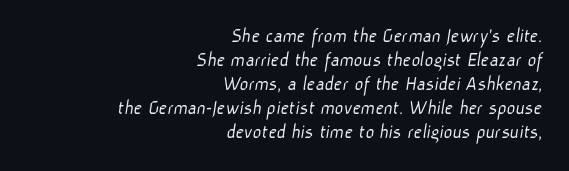
The image shows 21 px text type; set right-aligned, tight line spacing (1.14x), normal letter spacing, not underlined.
